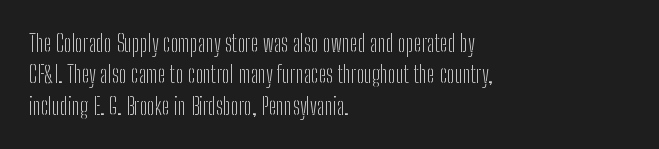
One glance says typical: line gaps are just what's usual. What stands out about the letter spacing? Nothing — it is the standard amount. This reads as an unemphasized weight, regular at the heaviest. The text block is weighted toward the left margin, trailing off unevenly rightward. Descender tails drop into unmarked territory. The specimen reads as upright at a glance.
